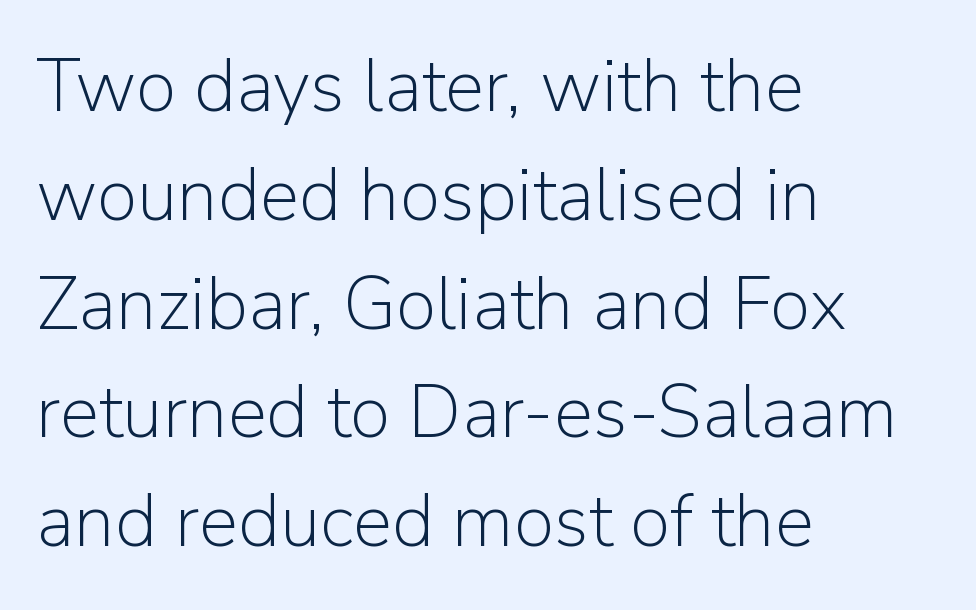
The image shows 74 px light sans-serif type, upright; set left-aligned, normal line spacing (1.47x), normal letter spacing, not underlined; low stroke contrast and a medium x-height.
